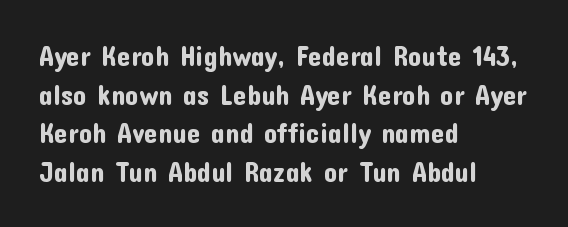
{"italic": "no", "underline": "no", "align": "left", "line_spacing": "normal", "line_spacing_ratio": 1.43, "letter_spacing": "normal", "letter_spacing_em": 0.0, "glyph_px": 27}
